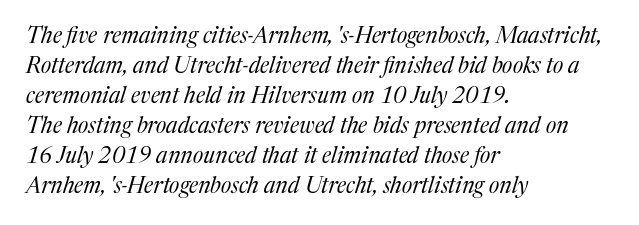
{"italic": "yes", "lean": "right", "slant_degrees": 17, "bold": "no", "underline": "no", "align": "left", "line_spacing": "normal", "line_spacing_ratio": 1.36, "letter_spacing": "normal", "letter_spacing_em": 0.0, "glyph_px": 22}
